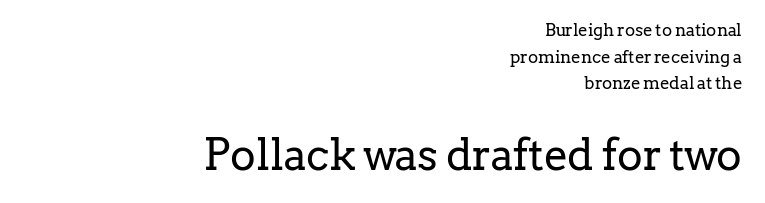
{"serif": "yes", "italic": "no", "bold": "no", "weight": "regular", "width": "normal", "stroke_contrast": "low", "x_height": "medium", "monospaced": "no", "underline": "no", "align": "right", "line_spacing": "normal", "line_spacing_ratio": 1.56, "letter_spacing": "normal", "letter_spacing_em": 0.0, "larger_block": "second", "size_ratio": 2.53, "glyph_px": 43}
